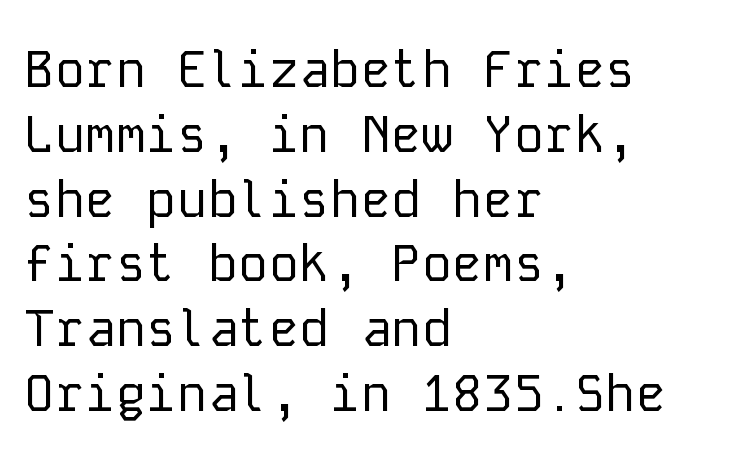
Grotesque or geometric, the face here clearly has no serifs. Beneath every word, the page is bare. Do the characters align in a grid? Yes, the font is monospaced. Each word holds together tightly as a unit, with standard inter-letter gaps. One-word summary of the alignment: left. A normal amount of white space separates one row of letters from the next.
